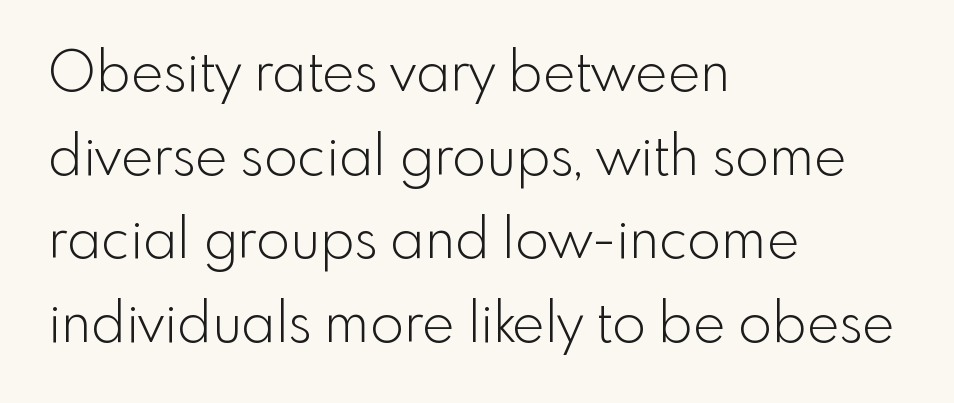
Q: Is the text bold? A: No.
Q: Is the text italic (slanted)? A: No, it is upright.
Q: Is the typeface a serif or a sans-serif typeface? A: Sans-serif.
Q: Is the text underlined? A: No.
Q: How is the paragraph aligned? A: Left-aligned.
Q: Is the spacing between letters normal or unusually wide? A: Normal.
Q: Is the spacing between lines tight, normal or loose? A: Normal.
Q: Width (condensed, normal, or wide)? A: Normal.
Q: x-height? A: Small.
Q: Monospaced? A: No.
